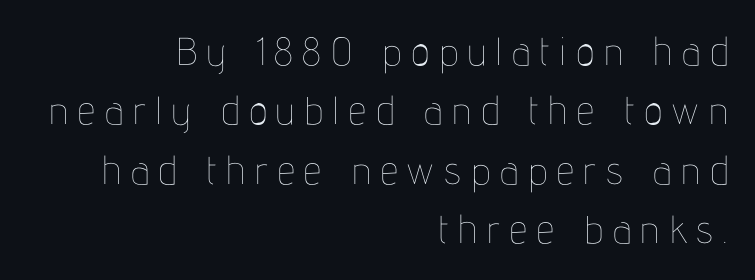
Q: Is the text bold? A: No.
Q: Is the text italic (slanted)? A: No, it is upright.
Q: Is the text underlined? A: No.
Q: How is the paragraph aligned? A: Right-aligned.
Q: Is the spacing between letters normal or unusually wide? A: Unusually wide.
Q: Is the spacing between lines tight, normal or loose? A: Normal.
Q: Width (condensed, normal, or wide)? A: Condensed.
Q: Stroke contrast? A: Low.
Q: x-height? A: Medium.
Q: Monospaced? A: No.
